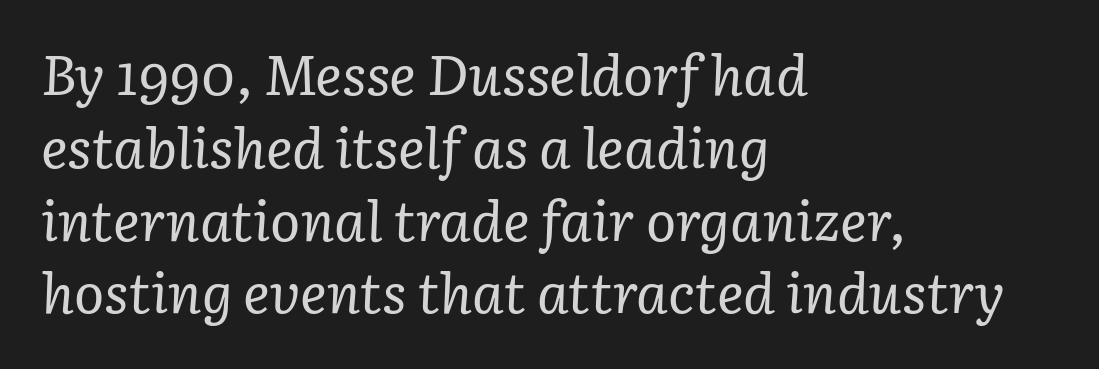
The image shows 56 px regular-weight serif type, italic (leaning right); set left-aligned, normal line spacing (1.3x), normal letter spacing, not underlined; low stroke contrast and a medium x-height.
